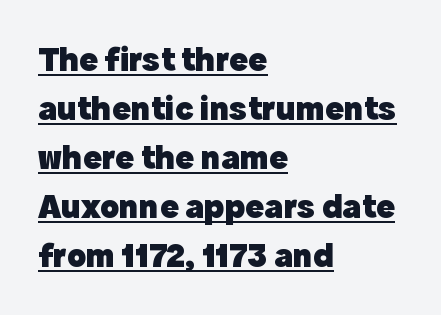
Q: Is the text bold? A: Yes.
Q: Is the text italic (slanted)? A: No, it is upright.
Q: Is the typeface a serif or a sans-serif typeface? A: Sans-serif.
Q: Is the text underlined? A: Yes.
Q: How is the paragraph aligned? A: Left-aligned.
Q: Is the spacing between letters normal or unusually wide? A: Normal.
Q: Is the spacing between lines tight, normal or loose? A: Normal.
Q: Width (condensed, normal, or wide)? A: Normal.
Q: x-height? A: Medium.
Q: Monospaced? A: No.
